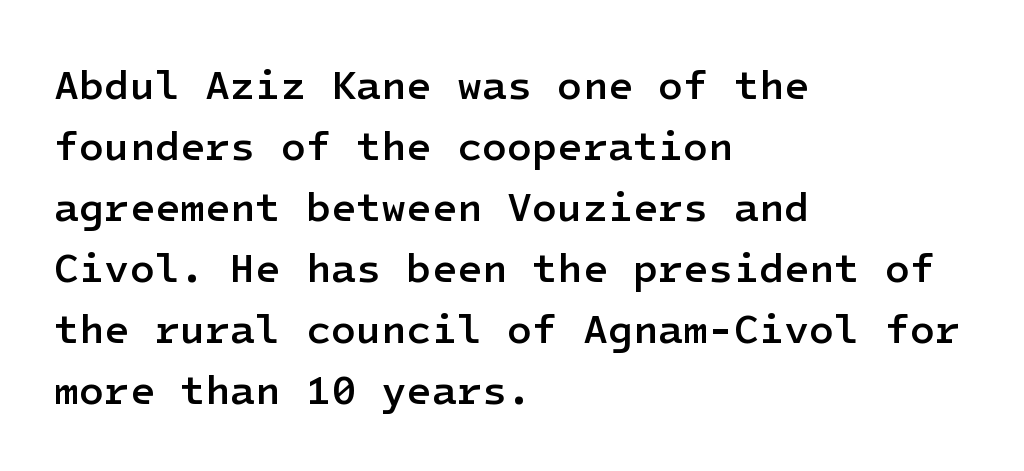
The image shows 41 px semibold sans-serif type, upright; set left-aligned, normal line spacing (1.49x), normal letter spacing, not underlined; low stroke contrast and a medium x-height.
